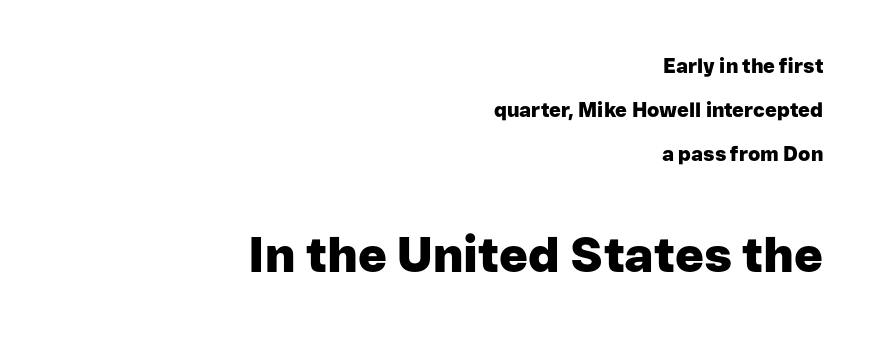
The image shows 49 px heavy sans-serif type, upright; set right-aligned, loose line spacing (2.19x), normal letter spacing, not underlined; the second (bottom) block is 2.45x larger; low stroke contrast and a medium x-height.
